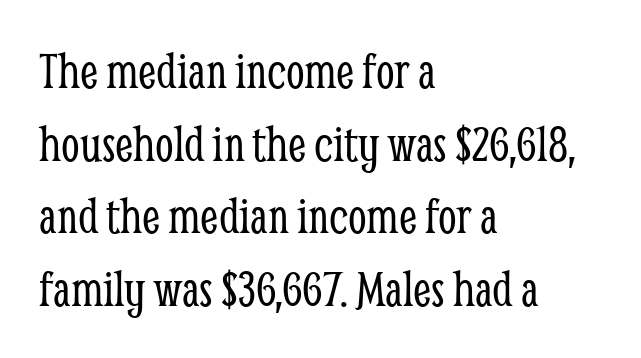
The face used here is proportionally spaced, like ordinary book or web type. This sample keeps an unexceptional amount of space between lines. On a weight scale, this lands at 450 or below. The glyphs are unaccompanied by any horizontal stroke below them.
